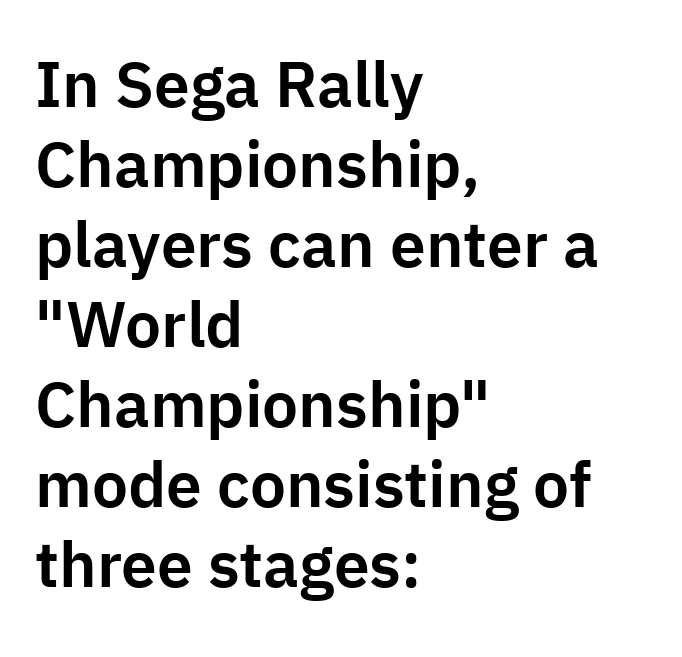
The type sits square on the baseline with zero lean. Stroke terminals: plain, sans-serif. Spacing verdict: proportional, widths tailored to each character. The line texture is even and compact thanks to regular tracking.
